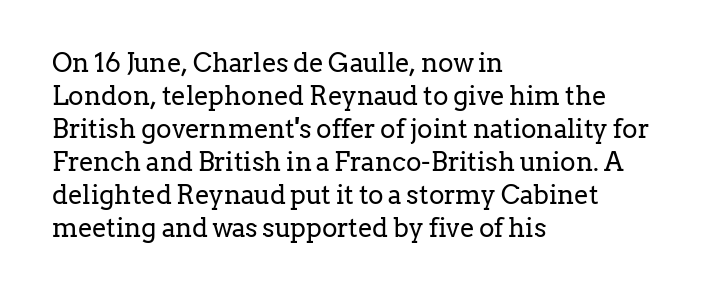
{"italic": "no", "bold": "no", "underline": "no", "align": "left", "line_spacing": "normal", "line_spacing_ratio": 1.27, "letter_spacing": "normal", "letter_spacing_em": 0.0, "glyph_px": 26}
